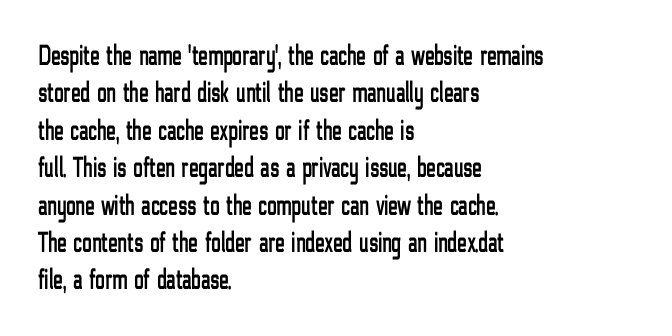
Q: Is the text italic (slanted)? A: No, it is upright.
Q: Is the typeface a serif or a sans-serif typeface? A: Sans-serif.
Q: Is the text underlined? A: No.
Q: How is the paragraph aligned? A: Left-aligned.
Q: Is the spacing between letters normal or unusually wide? A: Normal.
Q: Is the spacing between lines tight, normal or loose? A: Normal.
Q: Width (condensed, normal, or wide)? A: Condensed.
Q: Stroke contrast? A: Low.
Q: x-height? A: Medium.
Q: Monospaced? A: No.
